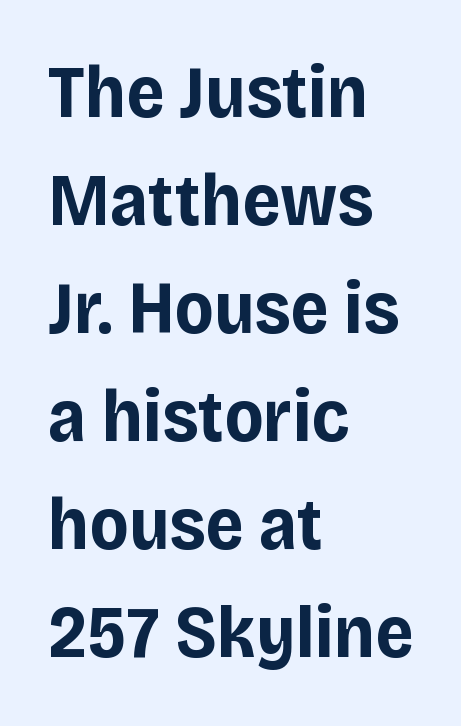
The image shows 74 px bold sans-serif type, upright; set left-aligned, normal line spacing (1.46x), normal letter spacing, not underlined; low stroke contrast and a large x-height.
